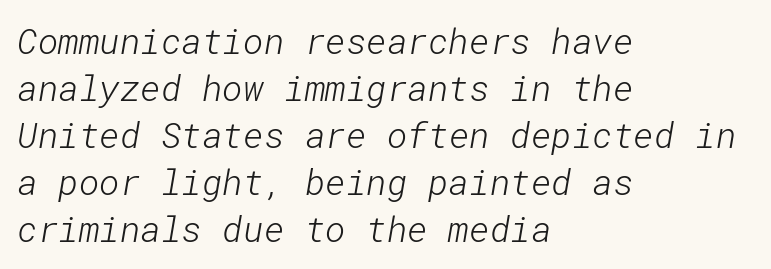
{"serif": "no", "bold": "no", "weight": "light", "width": "normal", "stroke_contrast": "low", "x_height": "medium", "underline": "no", "align": "left", "line_spacing": "normal", "line_spacing_ratio": 1.34, "letter_spacing": "normal", "letter_spacing_em": 0.0, "glyph_px": 35}
